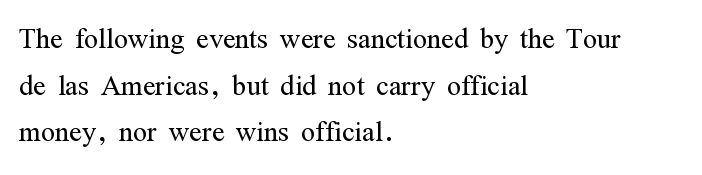
The image shows 37 px light, condensed serif type, upright; set left-aligned, normal line spacing (1.26x), normal letter spacing, not underlined; medium stroke contrast and a medium x-height.
